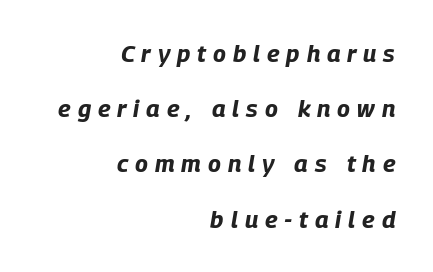
Q: Is the text bold? A: Yes.
Q: Is the text italic (slanted)? A: Yes, it leans right by about 9 degrees.
Q: Is the text underlined? A: No.
Q: How is the paragraph aligned? A: Right-aligned.
Q: Is the spacing between letters normal or unusually wide? A: Unusually wide.
Q: Is the spacing between lines tight, normal or loose? A: Loose.
